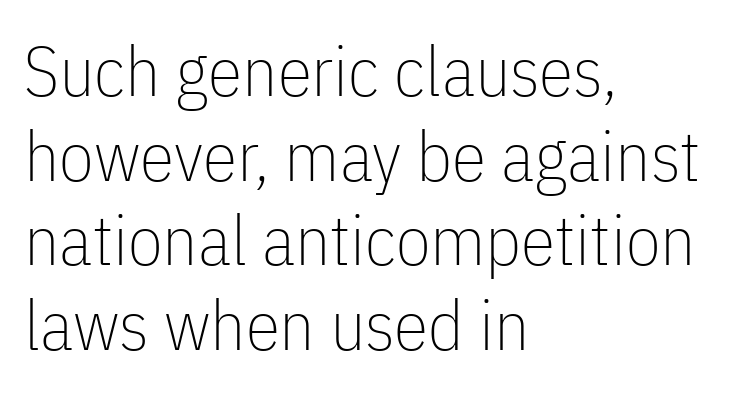
{"serif": "no", "italic": "no", "bold": "no", "weight": "thin", "width": "condensed", "stroke_contrast": "low", "x_height": "medium", "monospaced": "no", "underline": "no", "align": "left", "line_spacing_ratio": 1.21, "letter_spacing": "normal", "letter_spacing_em": 0.0, "glyph_px": 70}
